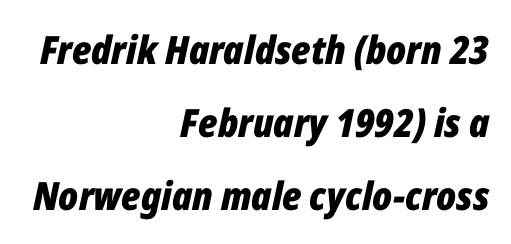
Q: Is the text bold? A: Yes.
Q: Is the text italic (slanted)? A: Yes, it leans right by about 12 degrees.
Q: Is the text underlined? A: No.
Q: How is the paragraph aligned? A: Right-aligned.
Q: Is the spacing between letters normal or unusually wide? A: Normal.
Q: Width (condensed, normal, or wide)? A: Condensed.
Q: Stroke contrast? A: Low.
Q: x-height? A: Medium.
Q: Monospaced? A: No.
